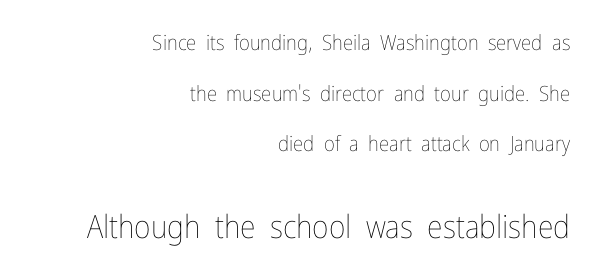
The image shows 32 px thin, condensed type, upright; set right-aligned, loose line spacing (2.41x), normal letter spacing, not underlined; the second (bottom) block is 1.52x larger; low stroke contrast and a medium x-height.
